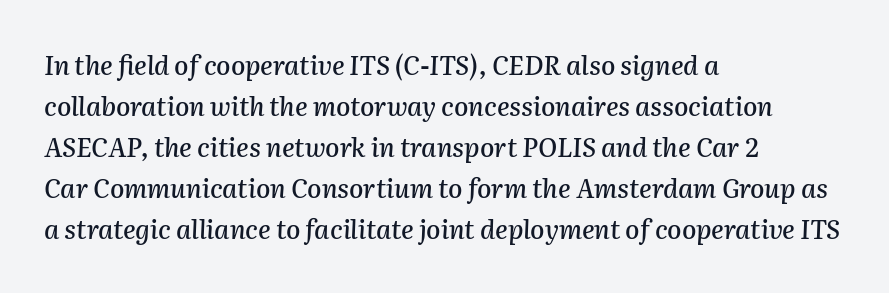
Slant detected: the letters are inclined. Letter spacing: default. Reading down the column, the eye jumps a familiar distance to each next line. Plain, unruled lines of type.
